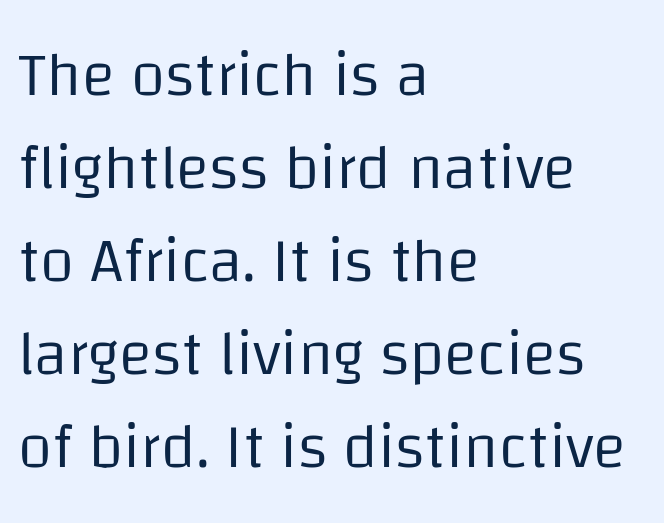
Rendered with straight, roman letterforms. Unlike a traditional serif, this face leaves its strokes unadorned. Caption: multi-line text, flush left, ragged right. The typeface has the unassuming heft of standard copy or less. Does extra space separate the letters? No, they use regular spacing. Looks like regular typesetting: each glyph gets only the width it needs.
